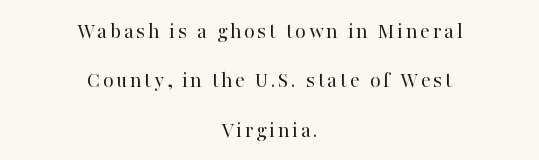
Type without underlining. The vertical gap from one line to the next is large. Nothing heavy about these letters — not bold at all. Typeset on center — no edge is straight. Italic: no, the glyphs are upright roman.
